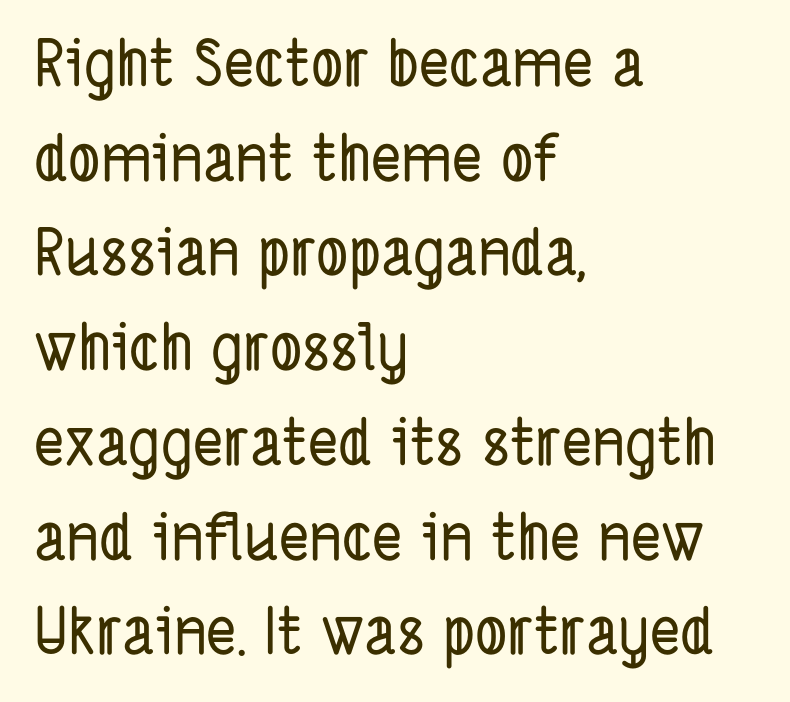
{"serif": "no", "width": "condensed", "stroke_contrast": "low", "x_height": "medium", "monospaced": "no", "underline": "no", "align": "left", "line_spacing": "normal", "line_spacing_ratio": 1.48, "letter_spacing": "normal", "letter_spacing_em": 0.0, "glyph_px": 64}
